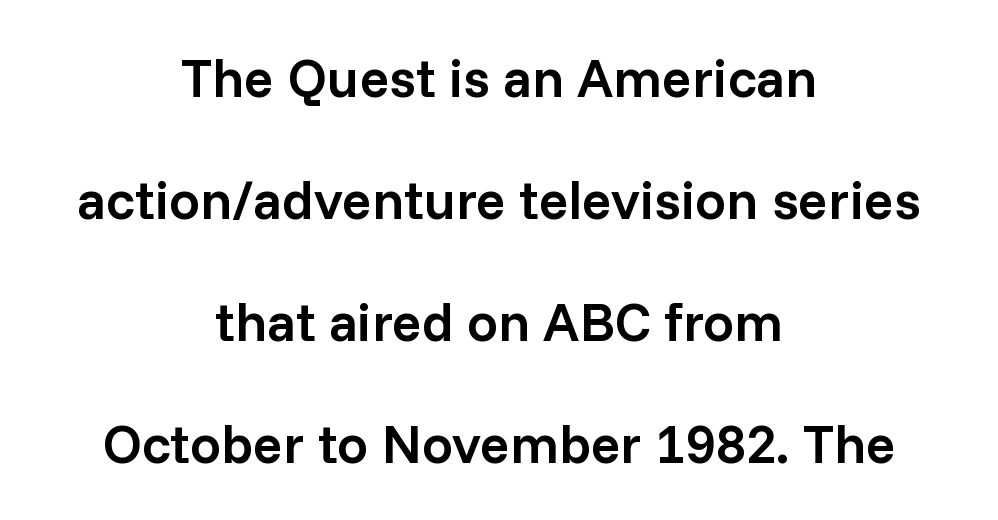
Q: Is the text bold? A: Semi-bold.
Q: Is the text italic (slanted)? A: No, it is upright.
Q: Is the typeface a serif or a sans-serif typeface? A: Sans-serif.
Q: Is the text underlined? A: No.
Q: How is the paragraph aligned? A: Centered.
Q: Is the spacing between letters normal or unusually wide? A: Normal.
Q: Is the spacing between lines tight, normal or loose? A: Loose.
Q: Width (condensed, normal, or wide)? A: Normal.
Q: Stroke contrast? A: Low.
Q: x-height? A: Medium.
Q: Monospaced? A: No.
